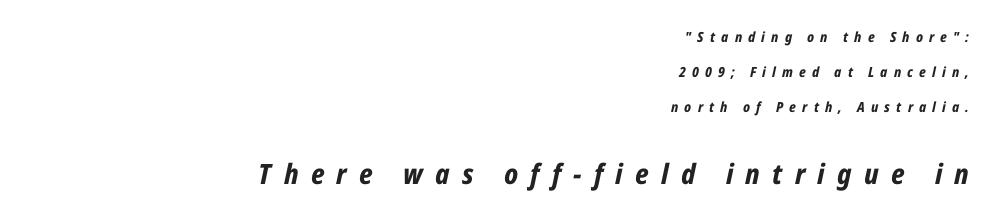
{"italic": "yes", "lean": "right", "slant_degrees": 12, "bold": "yes", "weight": "bold", "width": "condensed", "stroke_contrast": "low", "x_height": "medium", "monospaced": "no", "underline": "no", "align": "right", "line_spacing": "loose", "line_spacing_ratio": 2.49, "letter_spacing": "wide", "letter_spacing_em": 0.44, "larger_block": "second", "size_ratio": 2.0, "glyph_px": 28}
